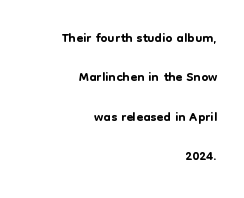
{"italic": "no", "underline": "no", "align": "right", "line_spacing": "loose", "line_spacing_ratio": 1.97, "letter_spacing": "normal", "letter_spacing_em": 0.0, "glyph_px": 20}
